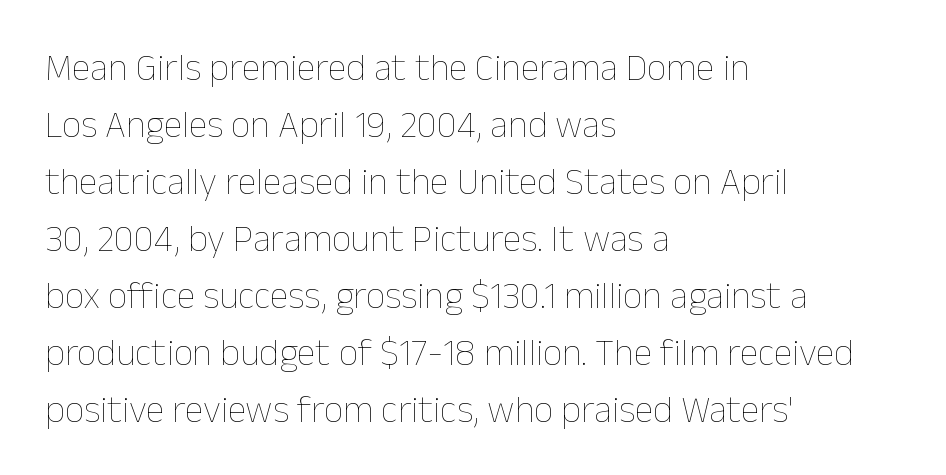
{"italic": "no", "bold": "no", "weight": "thin", "width": "normal", "stroke_contrast": "low", "x_height": "medium", "monospaced": "no", "underline": "no", "align": "left", "line_spacing": "normal", "line_spacing_ratio": 1.5, "letter_spacing": "normal", "letter_spacing_em": 0.0, "glyph_px": 38}
